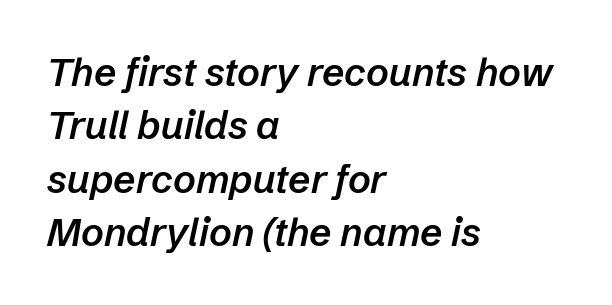
The image shows 39 px semibold type, italic (leaning right); set left-aligned, normal line spacing (1.37x), normal letter spacing, not underlined; low stroke contrast and a medium x-height.
